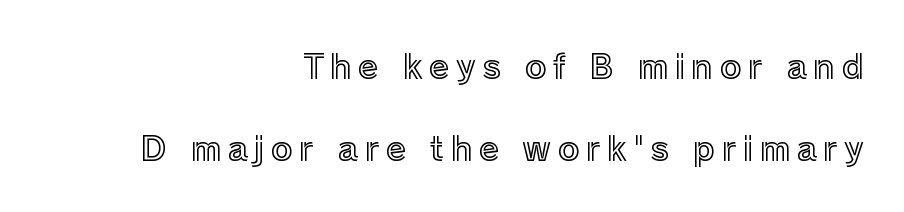
The image shows 33 px text type, upright; set right-aligned, loose line spacing (2.5x), not underlined; a medium x-height.
